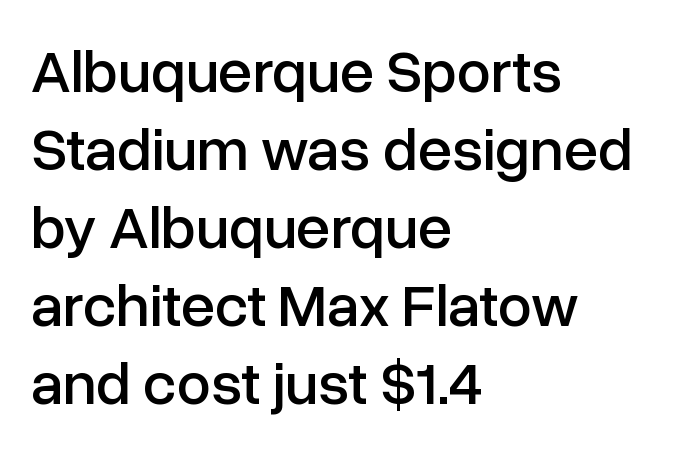
{"serif": "no", "italic": "no", "width": "normal", "stroke_contrast": "low", "x_height": "medium", "monospaced": "no", "underline": "no", "align": "left", "line_spacing": "normal", "line_spacing_ratio": 1.28, "letter_spacing": "normal", "letter_spacing_em": 0.0, "glyph_px": 61}
